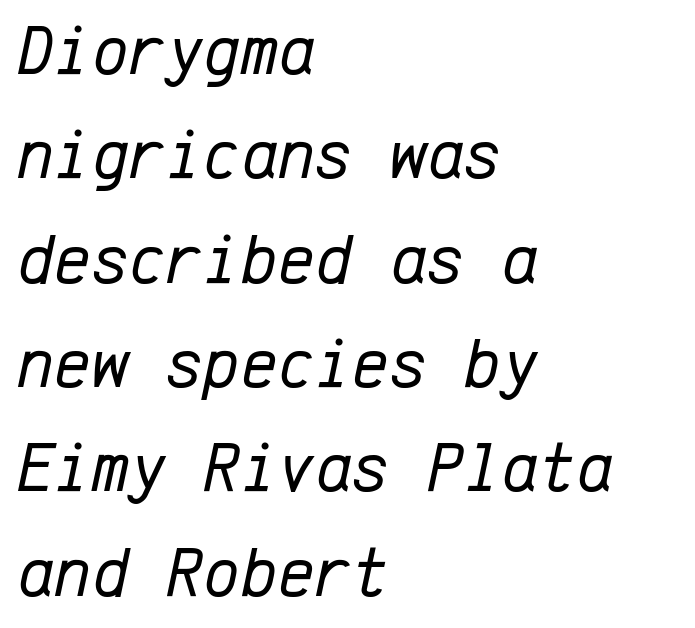
The image shows 71 px regular-weight type, italic (leaning right), monospaced; set left-aligned, normal line spacing (1.47x), normal letter spacing, not underlined; low stroke contrast and a medium x-height.
